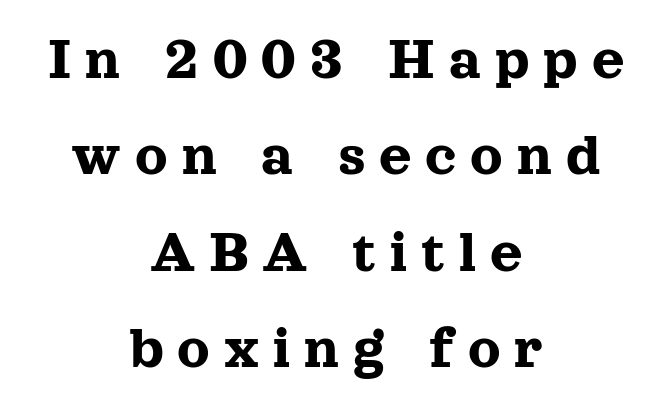
{"serif": "yes", "italic": "no", "width": "normal", "x_height": "medium", "monospaced": "no", "underline": "no", "align": "center", "line_spacing": "normal", "line_spacing_ratio": 1.53, "letter_spacing": "wide", "letter_spacing_em": 0.22, "glyph_px": 63}
